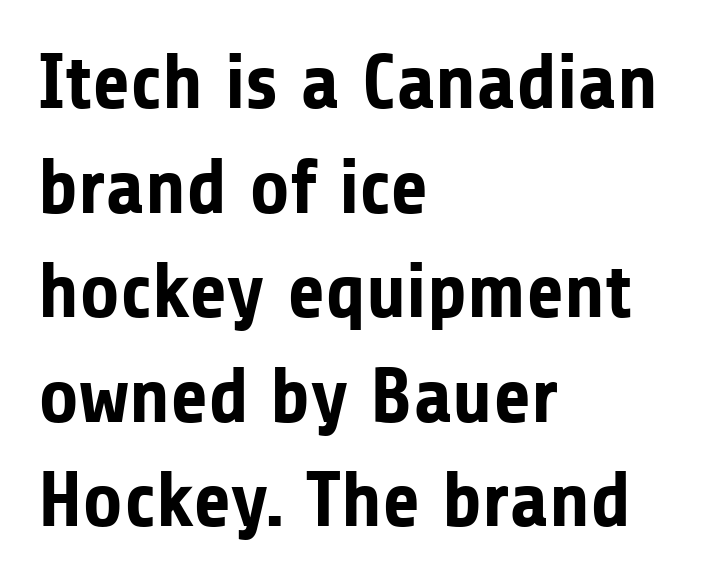
The image shows 78 px bold sans-serif type, upright; set left-aligned, normal line spacing (1.34x), normal letter spacing, not underlined; low stroke contrast and a medium x-height.
